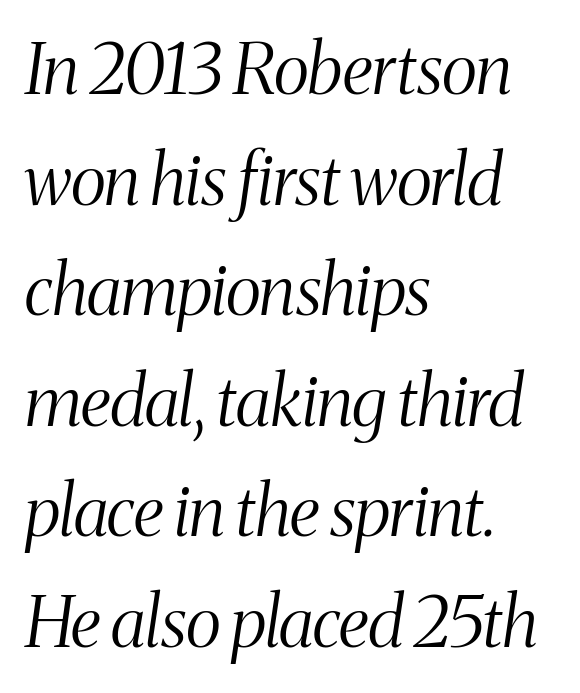
The image shows 70 px light, condensed serif type, italic (leaning right); set left-aligned, normal line spacing (1.58x), normal letter spacing, not underlined; medium stroke contrast and a medium x-height.
